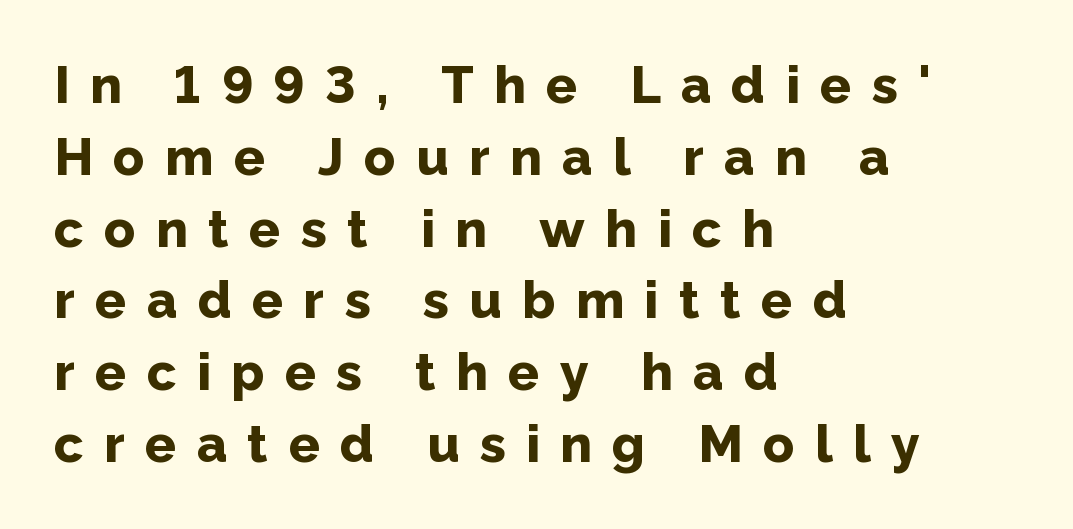
You could not count columns in this text — the font is proportionally spaced. Typesetter's note: full bold, strokes at maximum text heaviness. The face used here is a sans, in the tradition of grotesques and geometrics. Designer's note — italics off, roman on. Baseline-to-baseline distance is the conventional proportion of letter height.
